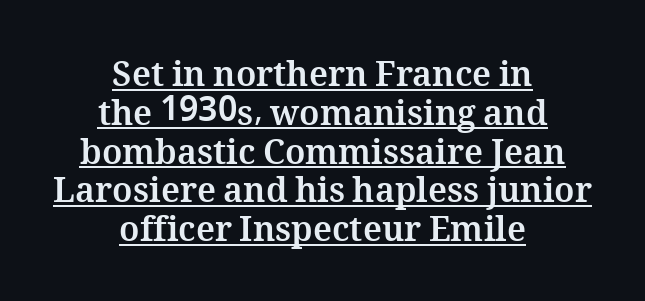
Q: Is the text bold? A: Yes.
Q: Is the text italic (slanted)? A: No, it is upright.
Q: Is the text underlined? A: Yes.
Q: How is the paragraph aligned? A: Centered.
Q: Is the spacing between letters normal or unusually wide? A: Normal.
Q: Is the spacing between lines tight, normal or loose? A: Tight.
Q: Width (condensed, normal, or wide)? A: Normal.
Q: Stroke contrast? A: Medium.
Q: x-height? A: Medium.
Q: Monospaced? A: No.
